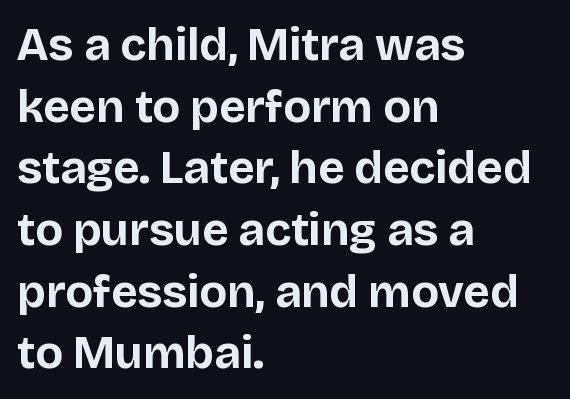
Q: Is the text bold? A: Yes.
Q: Is the text italic (slanted)? A: No, it is upright.
Q: Is the typeface a serif or a sans-serif typeface? A: Sans-serif.
Q: Is the text underlined? A: No.
Q: How is the paragraph aligned? A: Left-aligned.
Q: Is the spacing between letters normal or unusually wide? A: Normal.
Q: Is the spacing between lines tight, normal or loose? A: Normal.
Q: Width (condensed, normal, or wide)? A: Normal.
Q: Stroke contrast? A: Low.
Q: x-height? A: Large.
Q: Monospaced? A: No.
